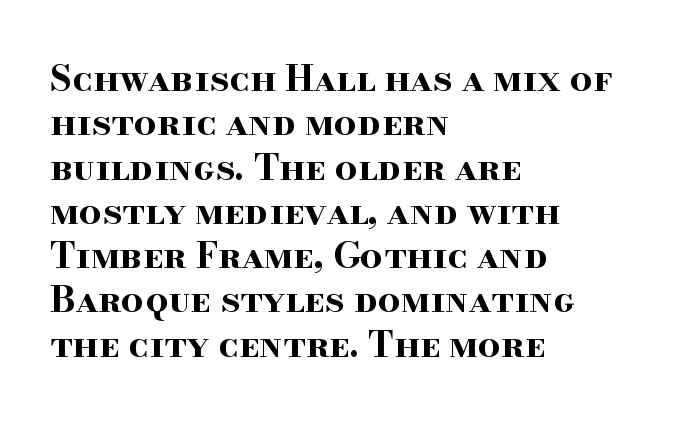
The image shows 36 px bold, wide serif type, upright; set left-aligned, line spacing 1.23x, normal letter spacing, not underlined; high stroke contrast and a small x-height.
